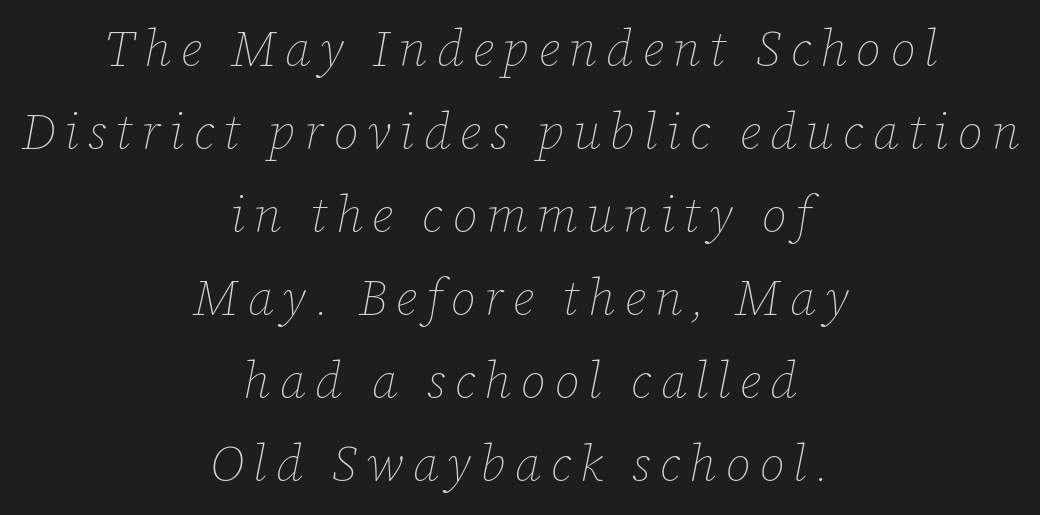
Q: Is the text bold? A: No.
Q: Is the text italic (slanted)? A: Yes, it leans right by about 12 degrees.
Q: Is the text underlined? A: No.
Q: How is the paragraph aligned? A: Centered.
Q: Is the spacing between lines tight, normal or loose? A: Normal.
Q: Width (condensed, normal, or wide)? A: Normal.
Q: Stroke contrast? A: Low.
Q: x-height? A: Medium.
Q: Monospaced? A: No.
